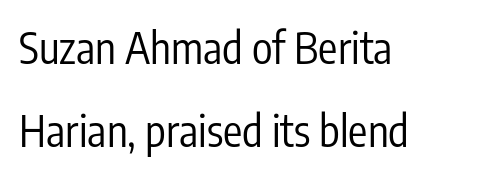
Observe the ordinary spacing: letters are neighbours, not strangers. The font family rendered here belongs to the sans-serif group. This sample uses an upright cut, with every glyph sitting square on the baseline. In terms of leading, this rendering errs on the spacious side. Just letters on the line, the space beneath them empty. The paragraph has a hard left edge and a soft right edge.
